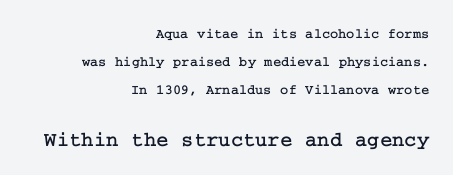
Q: Is the text italic (slanted)? A: No, it is upright.
Q: Is the text underlined? A: No.
Q: How is the paragraph aligned? A: Right-aligned.
Q: Is the spacing between letters normal or unusually wide? A: Normal.
Q: Is the spacing between lines tight, normal or loose? A: Loose.
Q: Which block of text is set in a larger size, the first (top) or the second (bottom)? A: The second (bottom) one.
